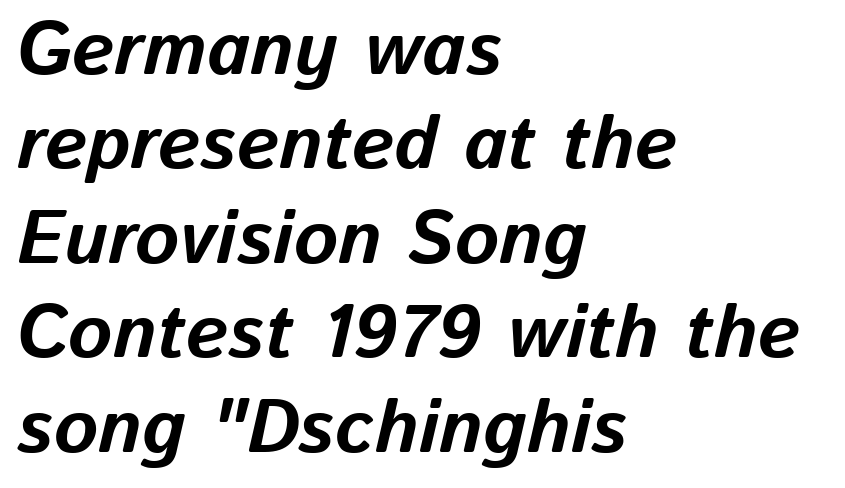
The image shows 75 px bold type, italic (leaning right); set left-aligned, normal line spacing (1.26x), normal letter spacing, not underlined; low stroke contrast and a medium x-height.
